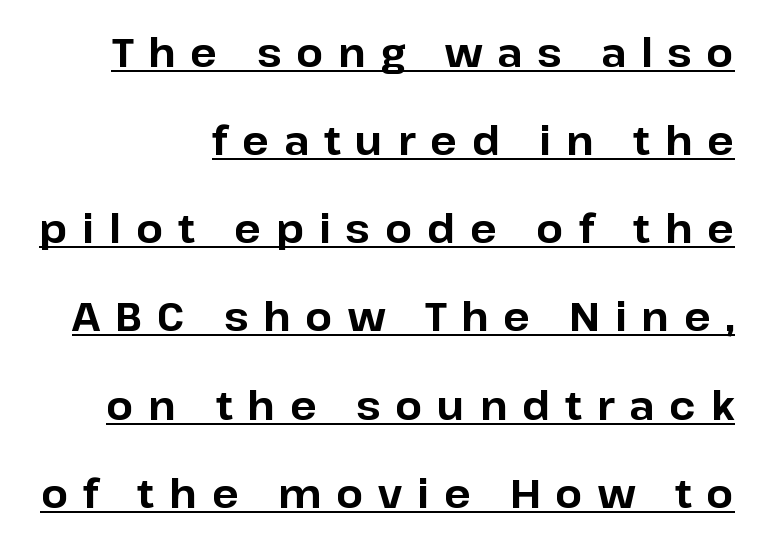
The image shows 39 px bold sans-serif type, upright; set right-aligned, loose line spacing (2.26x), unusually wide letter spacing (+0.38 em), underlined; low stroke contrast and a medium x-height.
